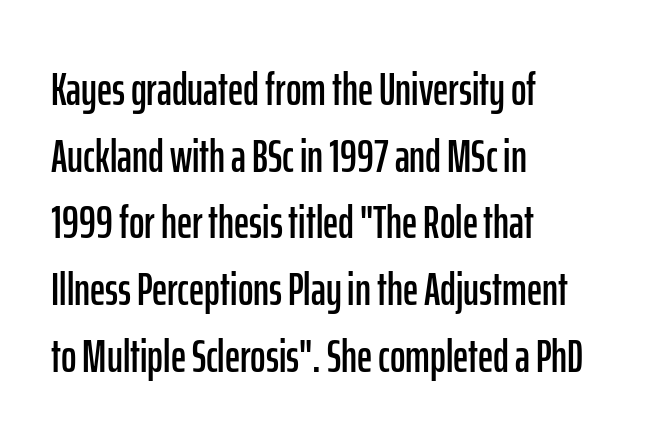
{"serif": "no", "italic": "no", "width": "condensed", "stroke_contrast": "low", "x_height": "medium", "monospaced": "no", "underline": "no", "align": "left", "line_spacing": "normal", "line_spacing_ratio": 1.42, "letter_spacing": "normal", "letter_spacing_em": 0.0, "glyph_px": 47}
